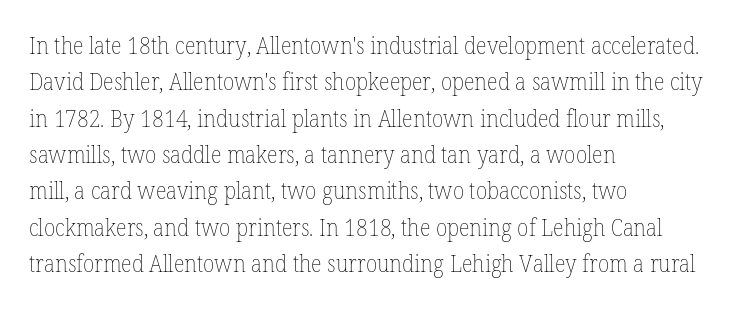
The image shows 23 px text type, upright; set left-aligned, normal line spacing (1.58x), normal letter spacing, not underlined.
